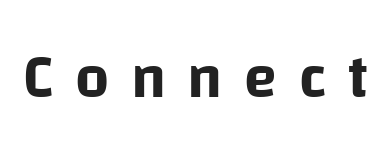
{"serif": "no", "italic": "no", "width": "normal", "stroke_contrast": "low", "x_height": "large", "monospaced": "no", "underline": "no", "letter_spacing": "wide", "letter_spacing_em": 0.36, "glyph_px": 60}
